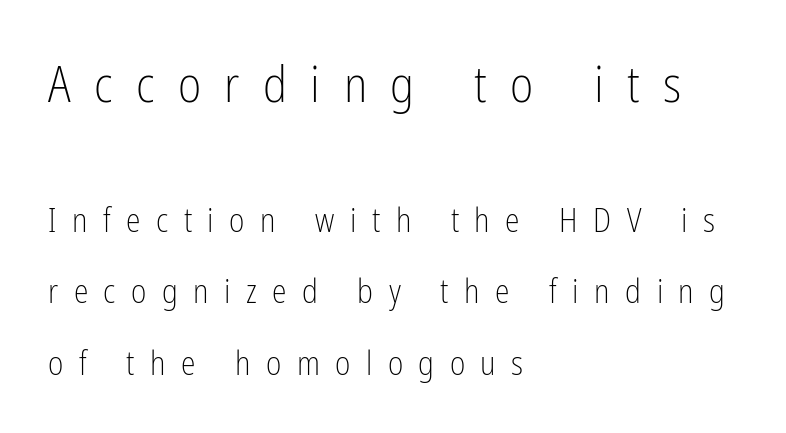
The image shows 50 px light, condensed sans-serif type, upright; set left-aligned, loose line spacing (2.16x), unusually wide letter spacing (+0.47 em), not underlined; the first (top) block is 1.52x larger; low stroke contrast and a medium x-height.
